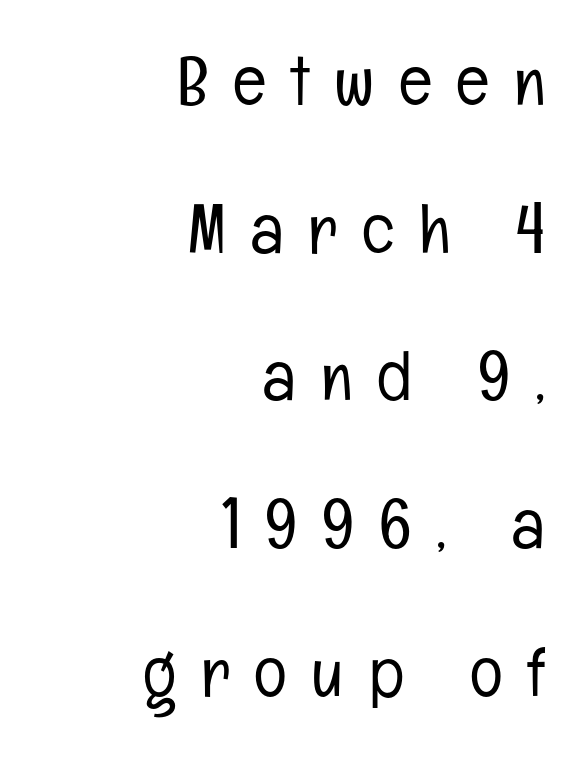
Q: Is the text bold? A: No.
Q: Is the text italic (slanted)? A: No, it is upright.
Q: Is the typeface a serif or a sans-serif typeface? A: Sans-serif.
Q: Is the text underlined? A: No.
Q: How is the paragraph aligned? A: Right-aligned.
Q: Is the spacing between letters normal or unusually wide? A: Unusually wide.
Q: Is the spacing between lines tight, normal or loose? A: Loose.
Q: Width (condensed, normal, or wide)? A: Condensed.
Q: Stroke contrast? A: Low.
Q: x-height? A: Medium.
Q: Monospaced? A: No.
